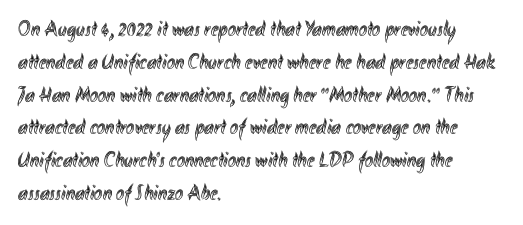
The image shows 22 px text type; set left-aligned, normal line spacing (1.49x), normal letter spacing, not underlined.
